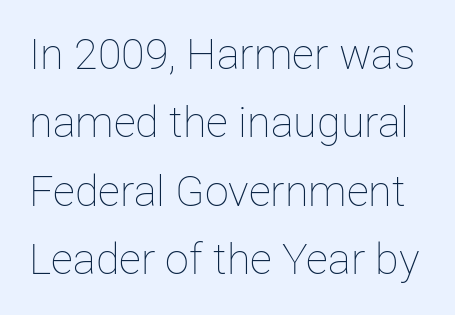
The image shows 43 px thin type, upright; set normal line spacing (1.59x), normal letter spacing, not underlined; low stroke contrast and a medium x-height.
